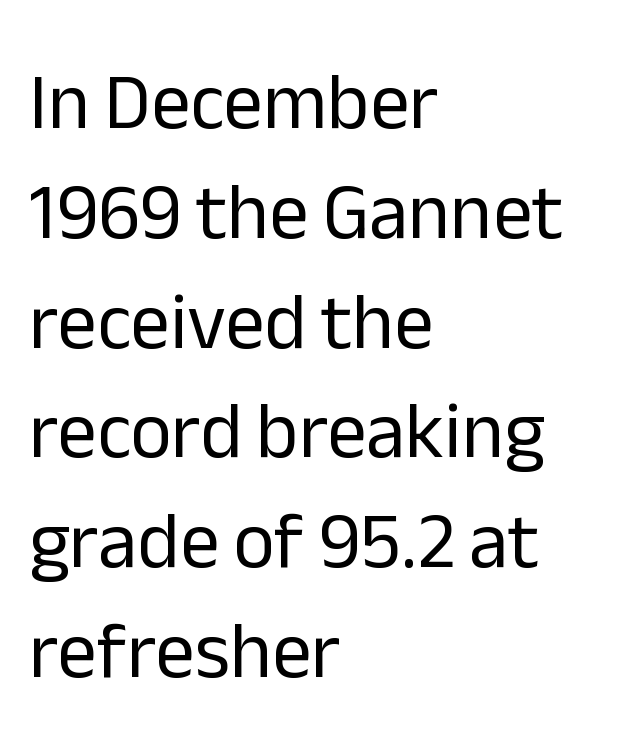
Does the copy run flush right? No — it runs flush left. Looks like regular typesetting: each glyph gets only the width it needs. Italic: no, the glyphs are upright roman. Nobody drew a line under any word here.
